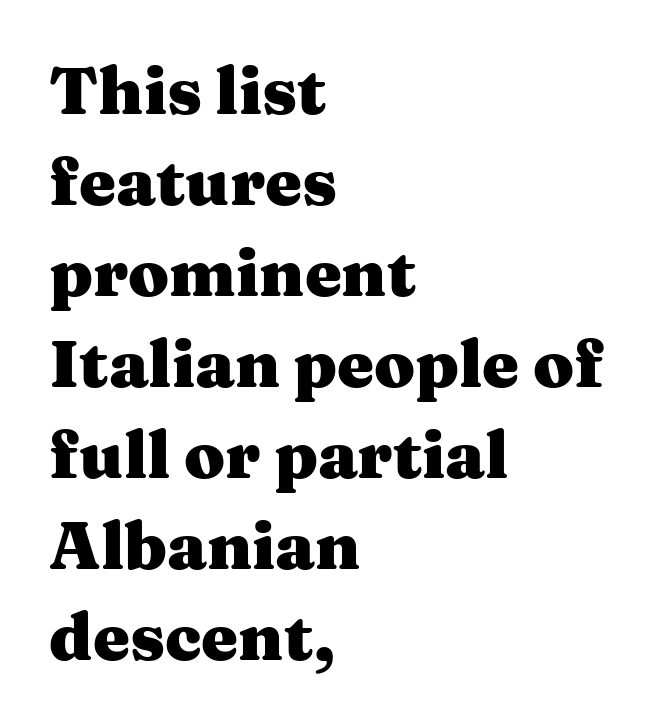
{"serif": "yes", "italic": "no", "bold": "yes", "weight": "heavy", "width": "wide", "stroke_contrast": "medium", "x_height": "medium", "monospaced": "no", "underline": "no", "align": "left", "line_spacing": "normal", "line_spacing_ratio": 1.38, "letter_spacing": "normal", "letter_spacing_em": 0.0, "glyph_px": 66}
